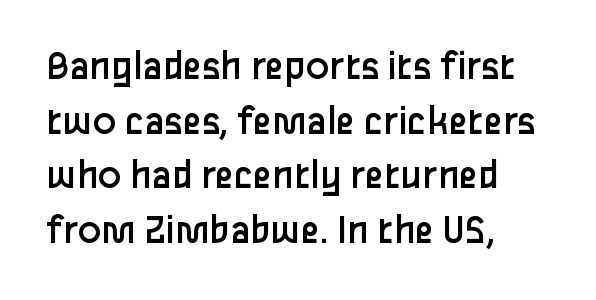
{"serif": "no", "italic": "no", "bold": "no", "weight": "regular", "width": "normal", "stroke_contrast": "low", "x_height": "medium", "monospaced": "no", "underline": "no", "align": "left", "line_spacing": "normal", "line_spacing_ratio": 1.27, "letter_spacing": "normal", "letter_spacing_em": 0.0, "glyph_px": 43}
